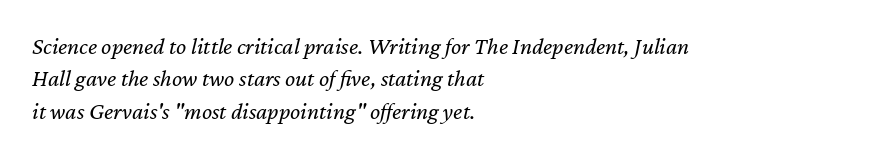
Compared with ordinary roman type, these characters are visibly tilted. The characters are drawn with everyday or finer stroke widths. Reading down the block, your eye returns to a fixed left position each line. Words appear dense and cohesive because spacing is normal. Evenly set lines give the paragraph a standard silhouette.
